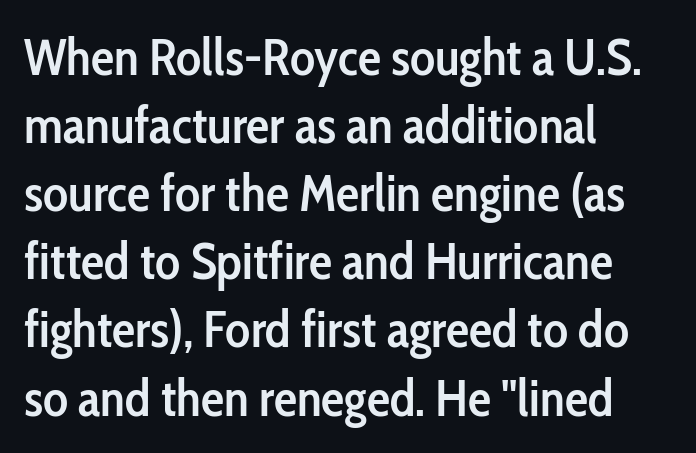
The image shows 52 px semibold, condensed sans-serif type, upright; set left-aligned, normal line spacing (1.31x), normal letter spacing, not underlined; low stroke contrast and a medium x-height.
